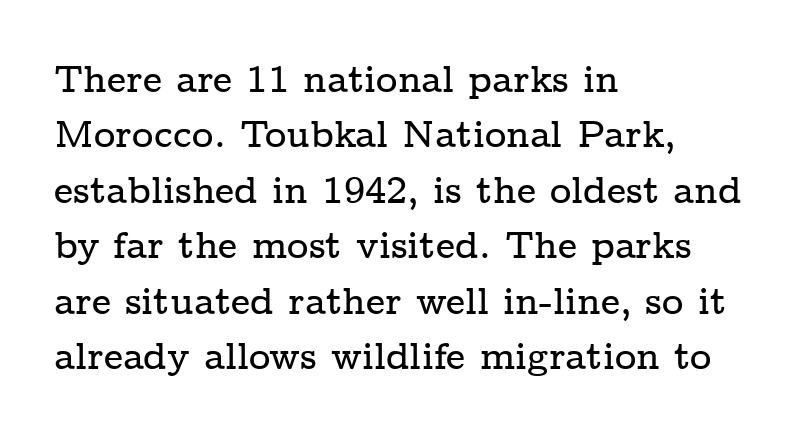
The image shows 37 px wide serif type, upright; set left-aligned, normal line spacing (1.5x), normal letter spacing, not underlined; low stroke contrast and a medium x-height.
